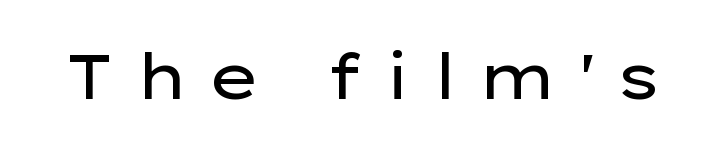
A sans-serif font was chosen for this passage. Is this a fixed-width face? No — the glyphs have proportional, varying widths. The axis of the letterforms is exactly vertical. Letters rest on an invisible, unmarked baseline. Weight: regular or lighter.
